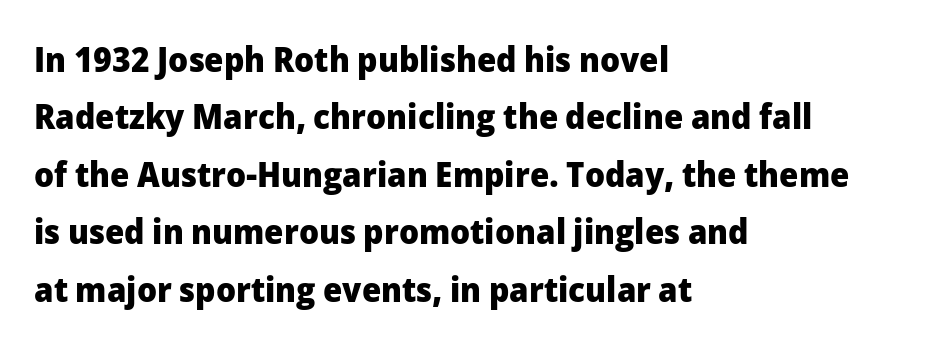
The image shows 35 px heavy sans-serif type, upright; set left-aligned, normal line spacing (1.64x), normal letter spacing, not underlined; low stroke contrast and a medium x-height.
